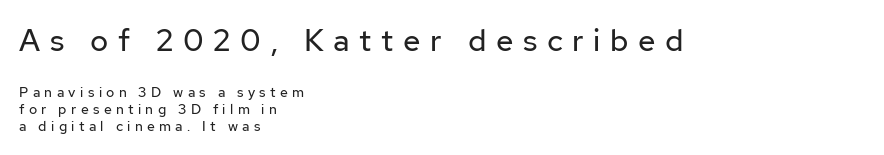
A student would call this left alignment; a typographer would say flush left, rag right. The line texture is sparse and dotted thanks to wide tracking. Typesetter's note — upper block bumped up in size, lower block left smaller. Anything drawn beneath the words? Only blank space. Letters have the restrained weight of plain body copy at most. A typesetter would label this face a sans.
